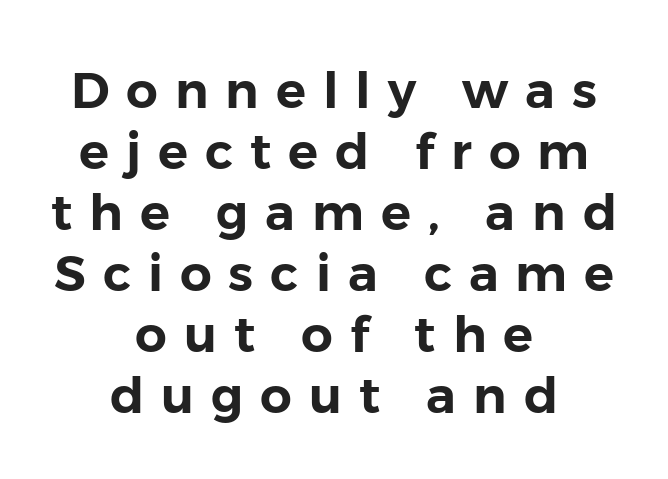
Q: Is the text italic (slanted)? A: No, it is upright.
Q: Is the typeface a serif or a sans-serif typeface? A: Sans-serif.
Q: Is the text underlined? A: No.
Q: How is the paragraph aligned? A: Centered.
Q: Is the spacing between letters normal or unusually wide? A: Unusually wide.
Q: Width (condensed, normal, or wide)? A: Normal.
Q: Stroke contrast? A: Low.
Q: x-height? A: Medium.
Q: Monospaced? A: No.
